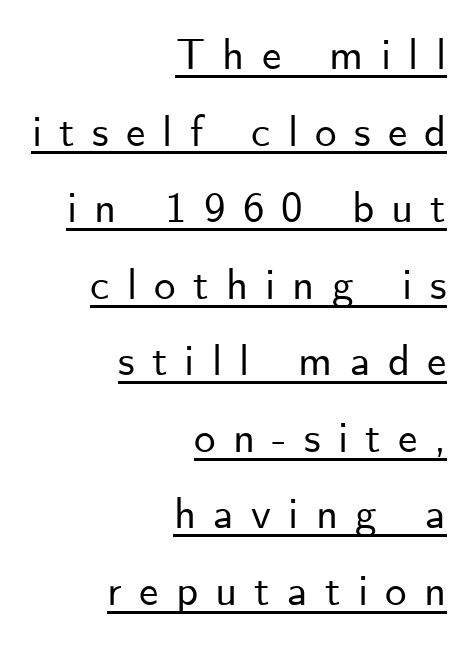
The image shows 43 px sans-serif type, upright; set right-aligned, line spacing 1.78x, unusually wide letter spacing (+0.4 em), underlined; low stroke contrast and a small x-height.
